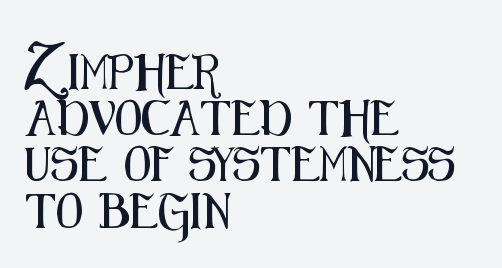
The rendering uses natural spacing where letterforms have individual widths. Unlike italic type, these characters show no tilt at all. Letters rest on an invisible, unmarked baseline. The text block is weighted toward the left margin, trailing off unevenly rightward. Short note: letters normally spaced.
